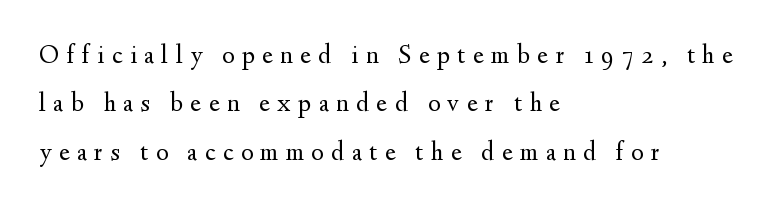
{"italic": "no", "bold": "no", "underline": "no", "align": "left", "line_spacing_ratio": 1.86, "letter_spacing": "wide", "letter_spacing_em": 0.29, "glyph_px": 26}
